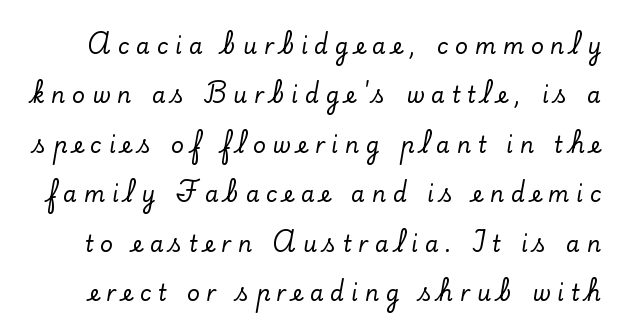
{"underline": "no", "line_spacing": "loose", "line_spacing_ratio": 2.25, "letter_spacing": "wide", "letter_spacing_em": 0.31, "glyph_px": 22}
